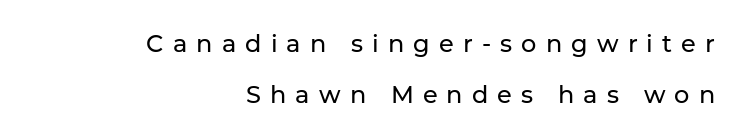
The passage shown has open, widely tracked lettering throughout. Tall strokes in this sample are plumb rather than angled. Line ends are locked; line starts wander. A clean baseline with only descenders dipping below it. Counters stay open thanks to moderate or lighter strokes. In terms of leading, this rendering errs on the spacious side.
